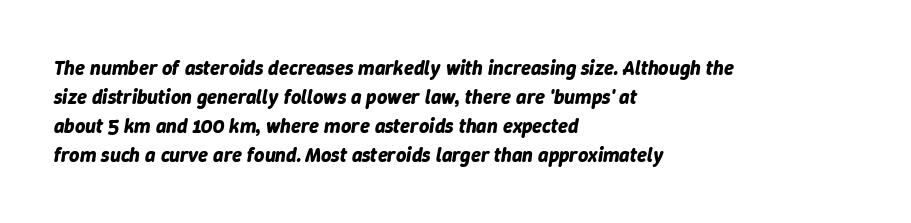
Casual observation: everything's shoved over to the left. Reading down the column, the eye jumps a familiar distance to each next line. Check under the words: just untouched page. Thick stems and heavy bowls — unmistakably bold. Emphasis-style slanted type is in use. How are the letters spaced? Ordinarily, with no added tracking.
